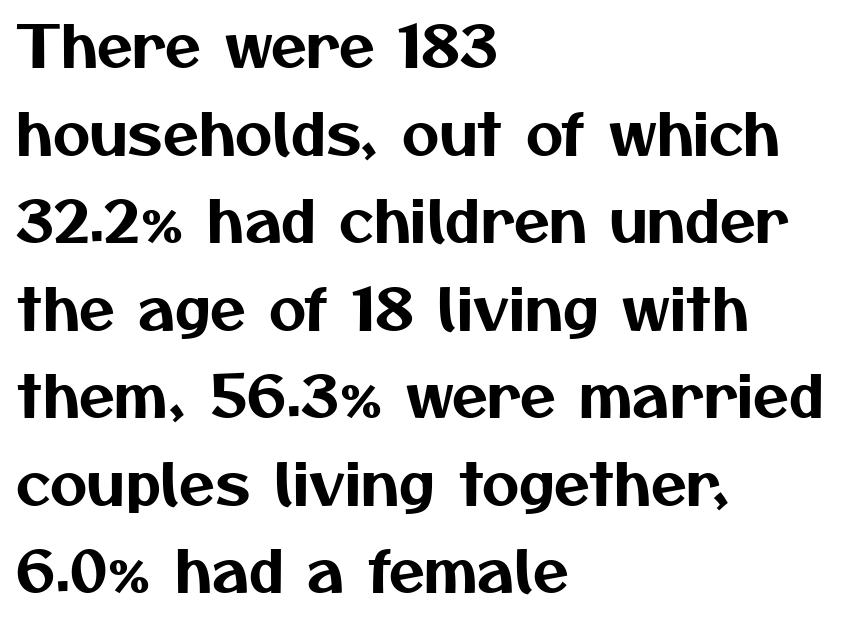
{"serif": "no", "width": "normal", "stroke_contrast": "medium", "x_height": "medium", "monospaced": "no", "underline": "no", "align": "left", "line_spacing": "normal", "line_spacing_ratio": 1.51, "letter_spacing": "normal", "letter_spacing_em": 0.0, "glyph_px": 58}
